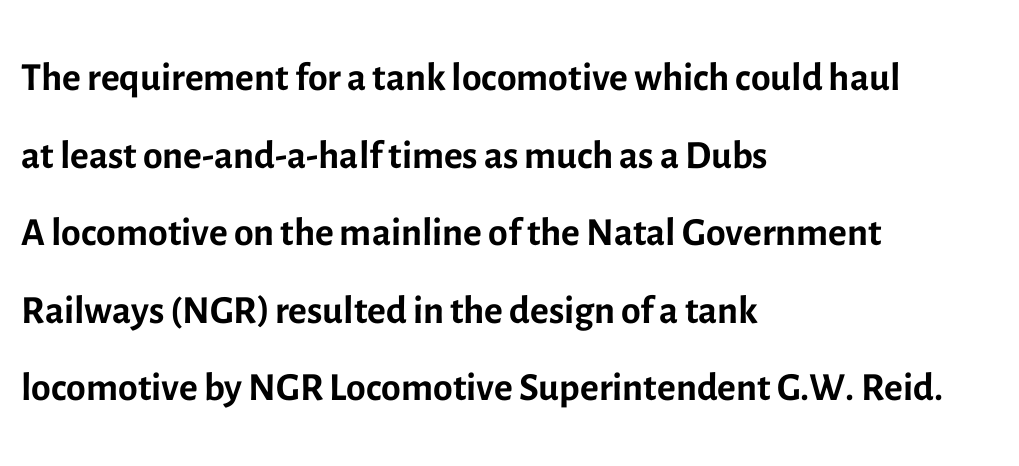
Q: Is the text bold? A: No.
Q: Is the text italic (slanted)? A: No, it is upright.
Q: Is the typeface a serif or a sans-serif typeface? A: Sans-serif.
Q: Is the text underlined? A: No.
Q: How is the paragraph aligned? A: Left-aligned.
Q: Is the spacing between letters normal or unusually wide? A: Normal.
Q: Is the spacing between lines tight, normal or loose? A: Normal.
Q: Width (condensed, normal, or wide)? A: Normal.
Q: x-height? A: Medium.
Q: Monospaced? A: No.
